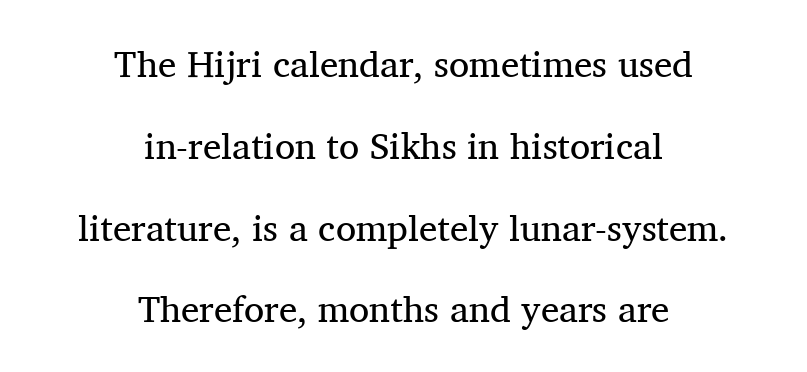
Q: Is the text bold? A: No.
Q: Is the text italic (slanted)? A: No, it is upright.
Q: Is the typeface a serif or a sans-serif typeface? A: Serif.
Q: Is the text underlined? A: No.
Q: How is the paragraph aligned? A: Centered.
Q: Is the spacing between letters normal or unusually wide? A: Normal.
Q: Is the spacing between lines tight, normal or loose? A: Loose.
Q: Width (condensed, normal, or wide)? A: Normal.
Q: Stroke contrast? A: Medium.
Q: x-height? A: Medium.
Q: Monospaced? A: No.
